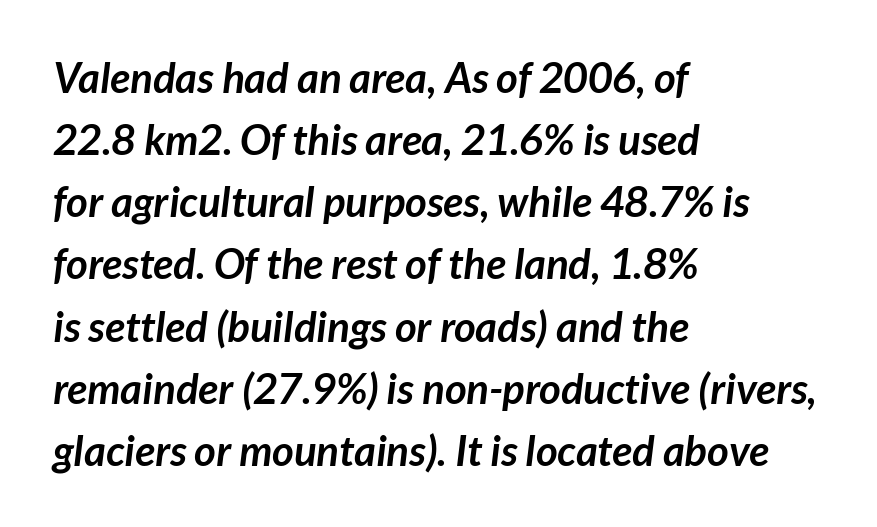
Q: Is the text bold? A: Yes.
Q: Is the typeface a serif or a sans-serif typeface? A: Sans-serif.
Q: Is the text underlined? A: No.
Q: How is the paragraph aligned? A: Left-aligned.
Q: Is the spacing between letters normal or unusually wide? A: Normal.
Q: Is the spacing between lines tight, normal or loose? A: Normal.
Q: Width (condensed, normal, or wide)? A: Normal.
Q: Stroke contrast? A: Low.
Q: x-height? A: Medium.
Q: Monospaced? A: No.
